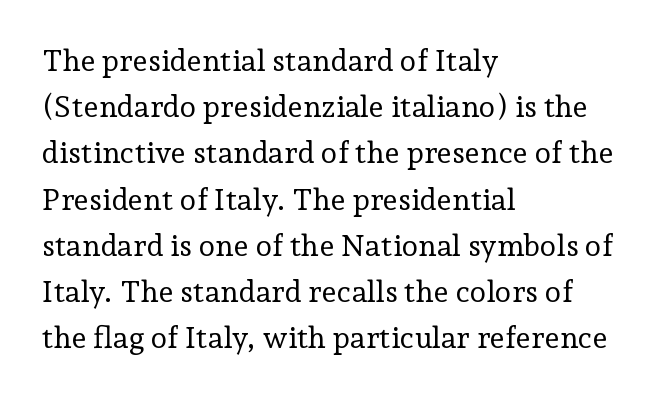
{"serif": "yes", "italic": "no", "bold": "no", "weight": "regular", "width": "normal", "stroke_contrast": "low", "x_height": "medium", "monospaced": "no", "underline": "no", "align": "left", "line_spacing": "normal", "line_spacing_ratio": 1.54, "letter_spacing": "normal", "letter_spacing_em": 0.0, "glyph_px": 30}
